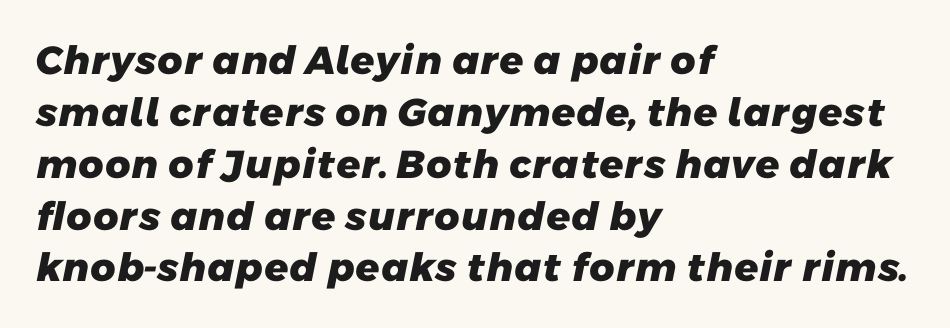
Each letter keeps its own natural width here, so spacing adapts to shape. These lines keep a tight, regular rhythm from letter to letter. The designer left line spacing at the default. The setting favours the left margin, as ordinary paragraphs usually do. I'd describe the lettering as bold — thick and assertive.
